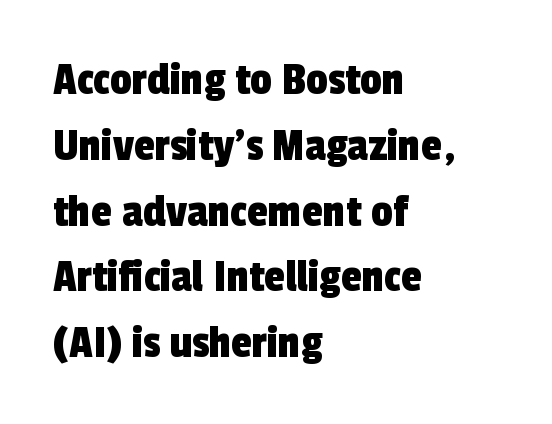
Q: Is the typeface a serif or a sans-serif typeface? A: Sans-serif.
Q: Is the text underlined? A: No.
Q: How is the paragraph aligned? A: Left-aligned.
Q: Is the spacing between letters normal or unusually wide? A: Normal.
Q: Is the spacing between lines tight, normal or loose? A: Normal.
Q: Width (condensed, normal, or wide)? A: Condensed.
Q: x-height? A: Medium.
Q: Monospaced? A: No.
